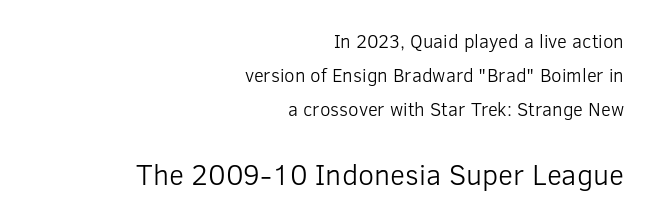
The image shows 29 px light sans-serif type, upright; set right-aligned, line spacing 1.8x, normal letter spacing, not underlined; the second (bottom) block is 1.53x larger; low stroke contrast and a medium x-height.
